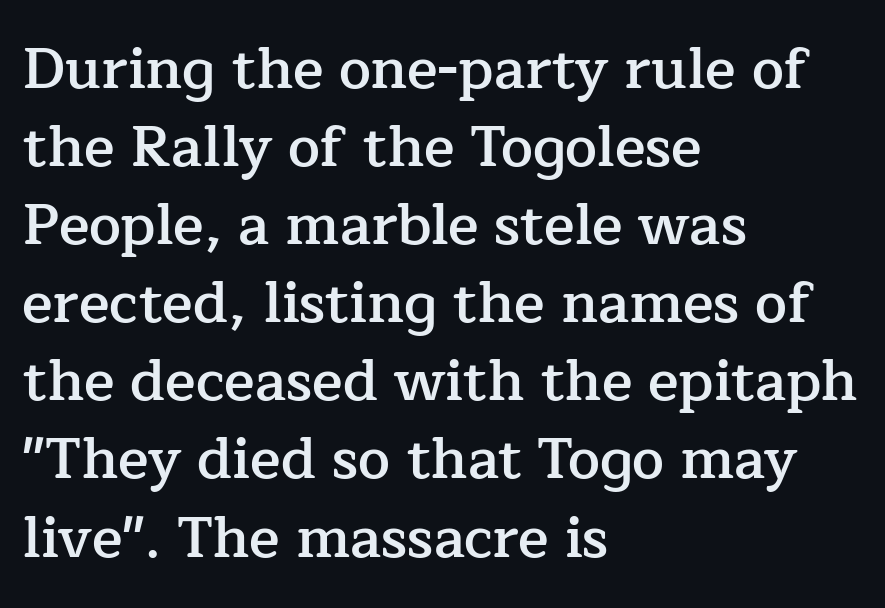
Q: Is the text bold? A: Semi-bold.
Q: Is the text italic (slanted)? A: No, it is upright.
Q: Is the typeface a serif or a sans-serif typeface? A: Serif.
Q: Is the text underlined? A: No.
Q: How is the paragraph aligned? A: Left-aligned.
Q: Is the spacing between letters normal or unusually wide? A: Normal.
Q: Is the spacing between lines tight, normal or loose? A: Normal.
Q: Width (condensed, normal, or wide)? A: Normal.
Q: Stroke contrast? A: Low.
Q: x-height? A: Medium.
Q: Monospaced? A: No.
